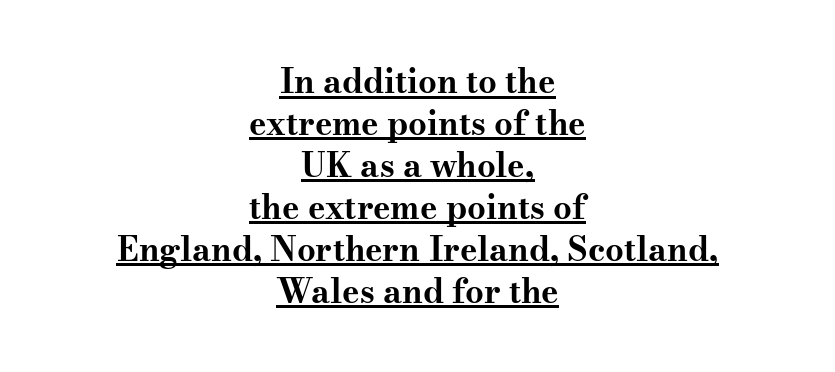
Q: Is the text bold? A: Yes.
Q: Is the text italic (slanted)? A: No, it is upright.
Q: Is the typeface a serif or a sans-serif typeface? A: Serif.
Q: Is the text underlined? A: Yes.
Q: How is the paragraph aligned? A: Centered.
Q: Is the spacing between letters normal or unusually wide? A: Normal.
Q: Is the spacing between lines tight, normal or loose? A: Normal.
Q: Width (condensed, normal, or wide)? A: Wide.
Q: Stroke contrast? A: Medium.
Q: x-height? A: Small.
Q: Monospaced? A: No.
